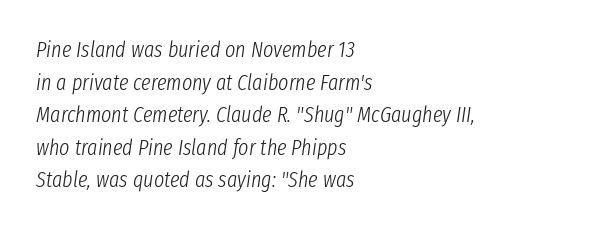
Leading: standard. Weight: not bold — regular or lighter. Look at the tracking — it's just the regular setting, nothing added. Rule under the text: the space is simply empty. Alignment: flush left.
